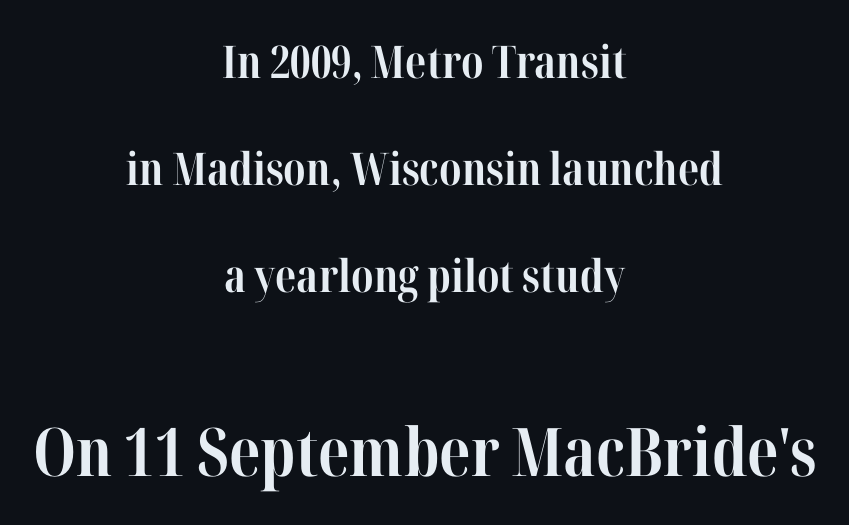
Q: Is the text bold? A: Yes.
Q: Is the text italic (slanted)? A: No, it is upright.
Q: Is the typeface a serif or a sans-serif typeface? A: Serif.
Q: Is the text underlined? A: No.
Q: How is the paragraph aligned? A: Centered.
Q: Is the spacing between letters normal or unusually wide? A: Normal.
Q: Is the spacing between lines tight, normal or loose? A: Loose.
Q: Which block of text is set in a larger size, the first (top) or the second (bottom)? A: The second (bottom) one.
Q: Width (condensed, normal, or wide)? A: Condensed.
Q: Stroke contrast? A: High.
Q: x-height? A: Medium.
Q: Monospaced? A: No.
